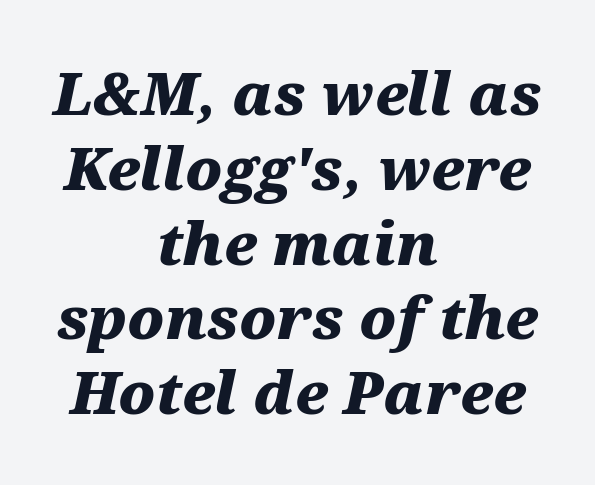
Q: Is the text bold? A: Yes.
Q: Is the text italic (slanted)? A: Yes, it leans right by about 12 degrees.
Q: Is the text underlined? A: No.
Q: How is the paragraph aligned? A: Centered.
Q: Is the spacing between letters normal or unusually wide? A: Normal.
Q: Is the spacing between lines tight, normal or loose? A: Normal.
Q: Width (condensed, normal, or wide)? A: Wide.
Q: Stroke contrast? A: Medium.
Q: x-height? A: Medium.
Q: Monospaced? A: No.
